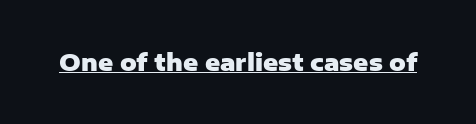
Heavy, bold letterforms. A rule runs beneath these lines of type. The type is set solid horizontally, with unmodified tracking. The lettering stays uniformly vertical, giving the passage a roman look.
